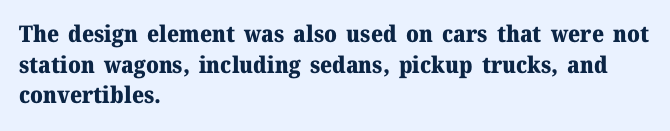
Nobody touched the tracking dial on this one. Heft: maximum for text — a bold. The rendering anchors every line to the left-hand side. The line-height multiplier appears to be the usual default.
